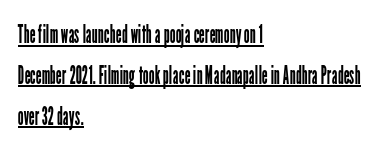
Q: Is the text bold? A: No.
Q: Is the text italic (slanted)? A: No, it is upright.
Q: Is the text underlined? A: Yes.
Q: How is the paragraph aligned? A: Left-aligned.
Q: Is the spacing between letters normal or unusually wide? A: Normal.
Q: Is the spacing between lines tight, normal or loose? A: Normal.
